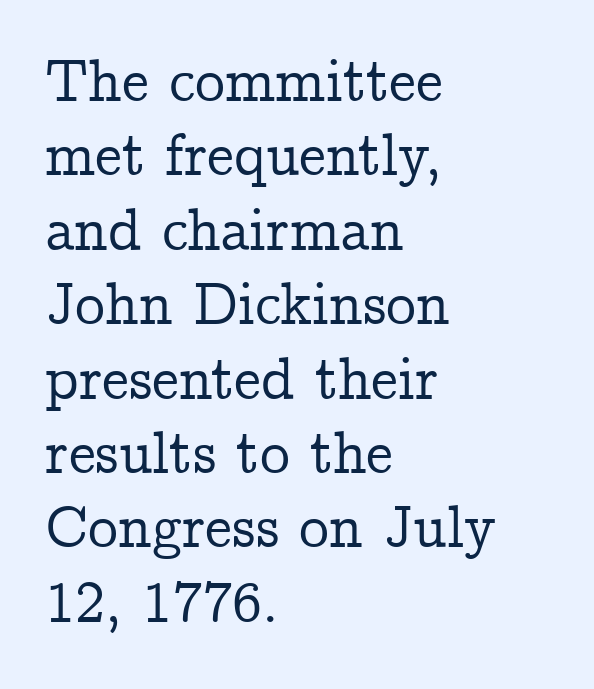
{"serif": "yes", "italic": "no", "width": "normal", "stroke_contrast": "low", "x_height": "medium", "monospaced": "no", "underline": "no", "align": "left", "line_spacing_ratio": 1.24, "letter_spacing": "normal", "letter_spacing_em": 0.0, "glyph_px": 60}
